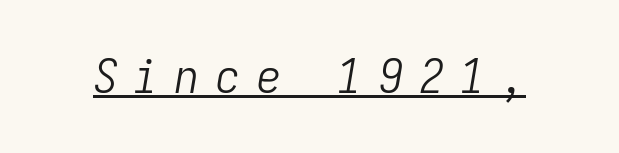
The image shows 48 px light, condensed type, italic (leaning right), monospaced; set unusually wide letter spacing (+0.35 em), underlined; low stroke contrast and a medium x-height.
